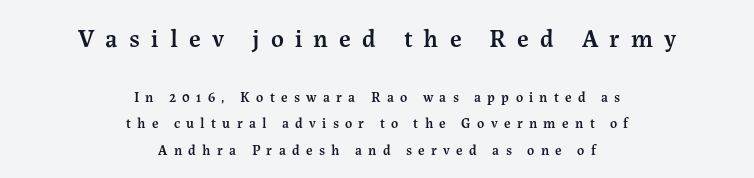
{"italic": "no", "bold": "semi", "underline": "no", "align": "center", "line_spacing_ratio": 1.88, "letter_spacing": "wide", "letter_spacing_em": 0.45, "larger_block": "first", "size_ratio": 1.79, "glyph_px": 25}
